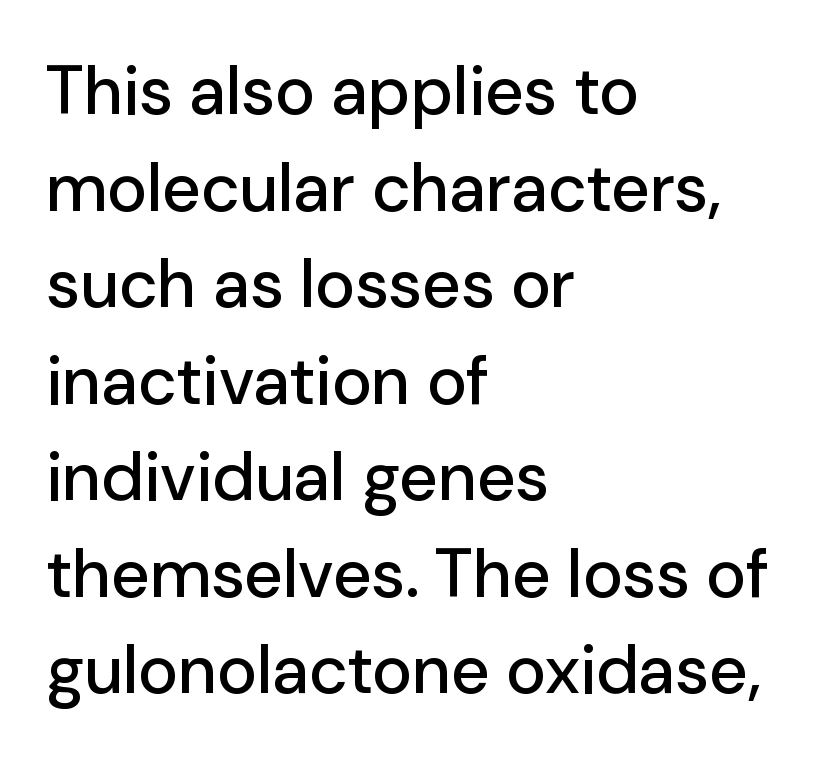
{"serif": "no", "italic": "no", "width": "normal", "stroke_contrast": "low", "x_height": "medium", "monospaced": "no", "underline": "no", "align": "left", "line_spacing": "normal", "line_spacing_ratio": 1.42, "letter_spacing": "normal", "letter_spacing_em": 0.0, "glyph_px": 68}
